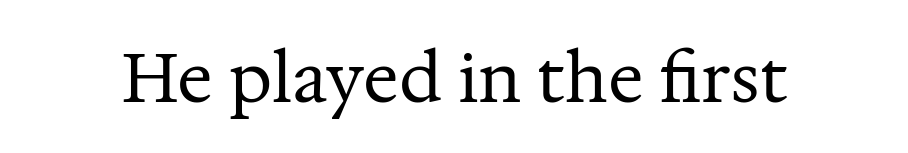
Q: Is the text bold? A: No.
Q: Is the text italic (slanted)? A: No, it is upright.
Q: Is the typeface a serif or a sans-serif typeface? A: Serif.
Q: Is the text underlined? A: No.
Q: Is the spacing between letters normal or unusually wide? A: Normal.
Q: Width (condensed, normal, or wide)? A: Normal.
Q: Stroke contrast? A: Medium.
Q: x-height? A: Medium.
Q: Monospaced? A: No.
